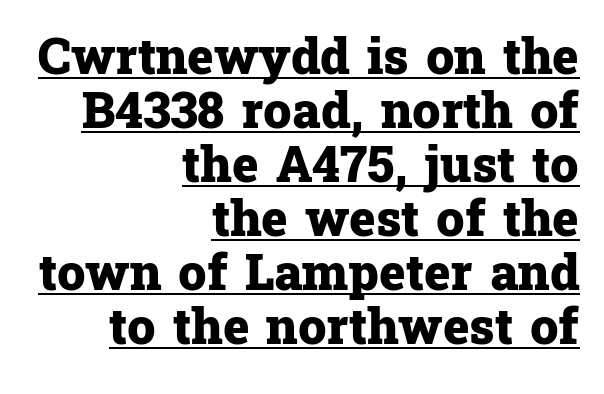
This rendering employs a face with finishing strokes, i.e., a serif. This rendering uses right alignment, leaving the left contour irregular. Summary of weight: heavy, a full bold. Glyph-to-glyph distance matches everyday printed text. Characters remain perfectly vertical along every line.
